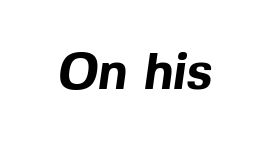
The image shows 51 px bold sans-serif type; set normal letter spacing, not underlined; a medium x-height.
